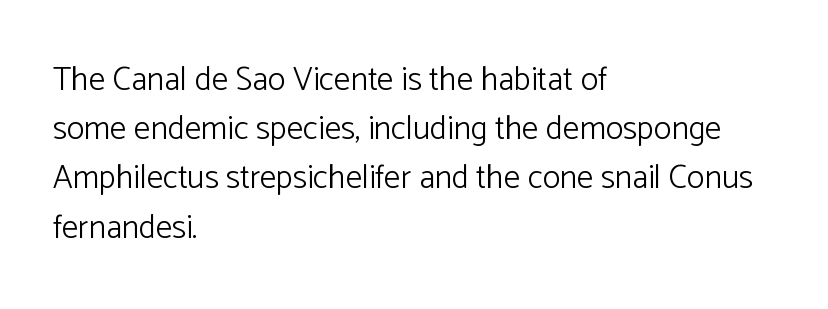
{"serif": "no", "italic": "no", "bold": "no", "weight": "light", "width": "normal", "stroke_contrast": "low", "x_height": "medium", "monospaced": "no", "underline": "no", "align": "left", "line_spacing": "normal", "line_spacing_ratio": 1.49, "letter_spacing": "normal", "letter_spacing_em": 0.0, "glyph_px": 33}
